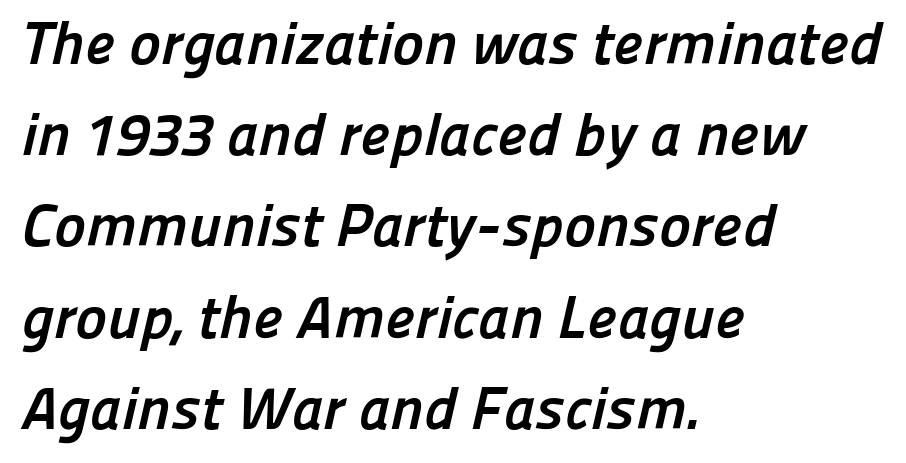
{"serif": "no", "bold": "yes", "weight": "semibold", "width": "normal", "stroke_contrast": "low", "x_height": "medium", "monospaced": "no", "underline": "no", "align": "left", "line_spacing": "normal", "line_spacing_ratio": 1.52, "letter_spacing": "normal", "letter_spacing_em": 0.0, "glyph_px": 60}
